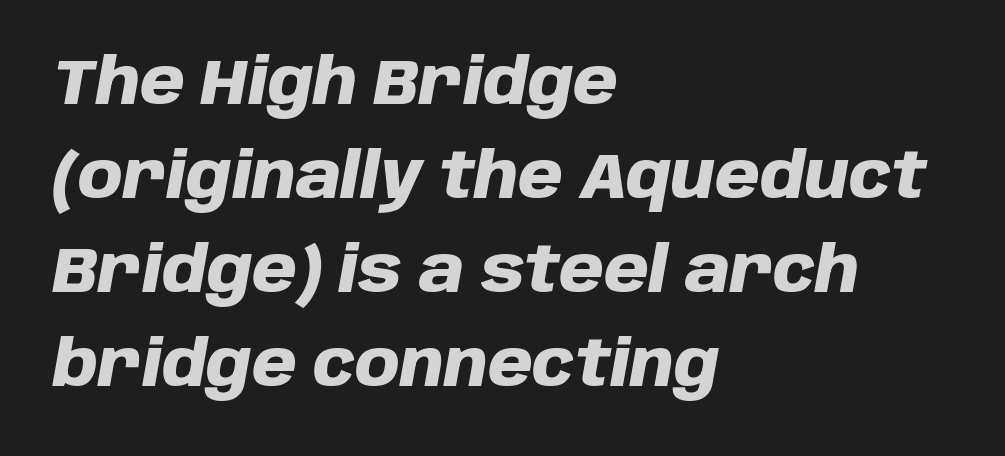
The image shows 64 px heavy type, italic (leaning right); set left-aligned, normal line spacing (1.47x), normal letter spacing, not underlined; low stroke contrast and a large x-height.
